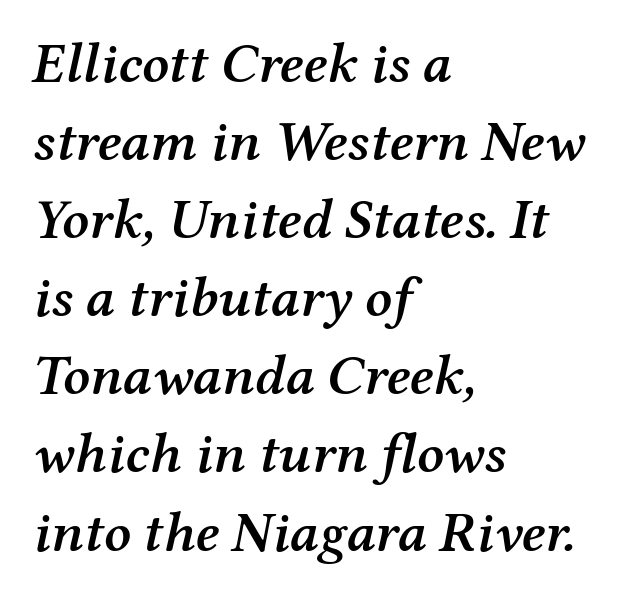
Q: Is the text bold? A: Semi-bold.
Q: Is the text italic (slanted)? A: Yes, it leans right by about 12 degrees.
Q: Is the typeface a serif or a sans-serif typeface? A: Serif.
Q: Is the text underlined? A: No.
Q: How is the paragraph aligned? A: Left-aligned.
Q: Is the spacing between letters normal or unusually wide? A: Normal.
Q: Is the spacing between lines tight, normal or loose? A: Normal.
Q: Width (condensed, normal, or wide)? A: Normal.
Q: Stroke contrast? A: Medium.
Q: x-height? A: Medium.
Q: Monospaced? A: No.
